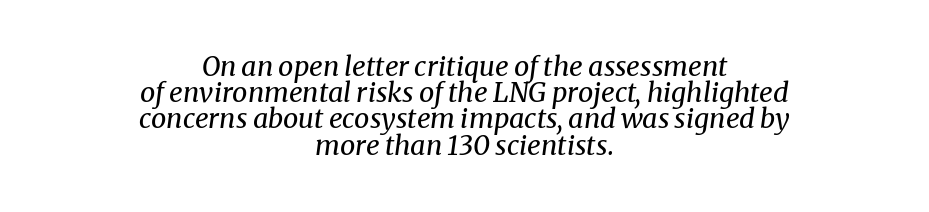
Q: Is the text bold? A: No.
Q: Is the text italic (slanted)? A: Yes, it leans right by about 8 degrees.
Q: Is the text underlined? A: No.
Q: How is the paragraph aligned? A: Centered.
Q: Is the spacing between letters normal or unusually wide? A: Normal.
Q: Is the spacing between lines tight, normal or loose? A: Tight.
